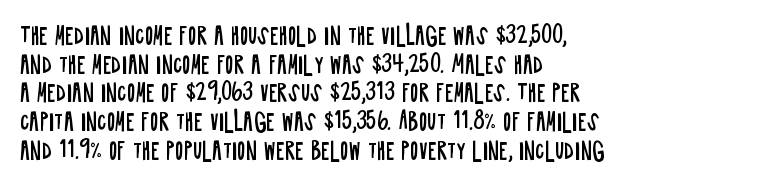
The lines sit at an ordinary, default distance from one another. The text block is weighted toward the left margin, trailing off unevenly rightward. Tracking value appears to be zero — textbook default spacing. Has an underline been added? It has not. Stroke mass is kept to a normal reading level or below.
